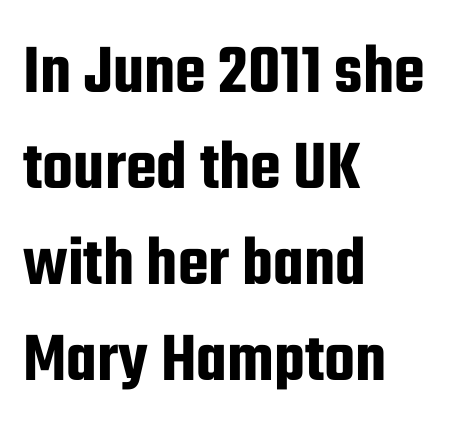
The image shows 71 px condensed sans-serif type, upright; set left-aligned, normal line spacing (1.35x), normal letter spacing, not underlined; low stroke contrast and a medium x-height.
